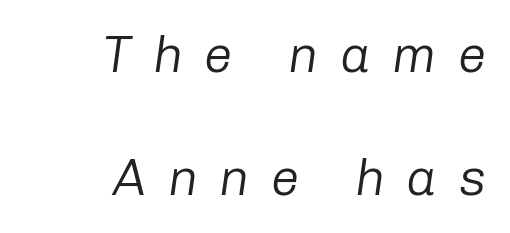
Stem width sits at or under what a default text font uses. Tall strokes in this sample are angled rather than plumb. The specimen omits any rule beneath the text block's lines. Caption: expanded tracking, letters set apart. The rendering uses natural spacing where letterforms have individual widths.
